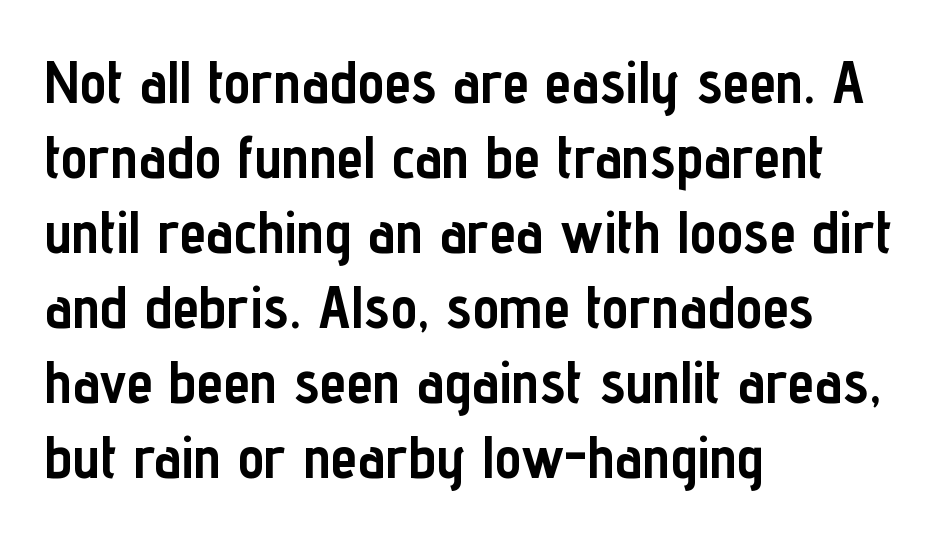
The image shows 60 px semibold, condensed sans-serif type, upright; set left-aligned, normal line spacing (1.25x), normal letter spacing, not underlined; low stroke contrast and a medium x-height.
